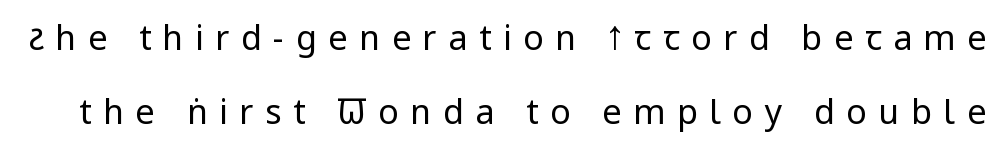
{"serif": "no", "italic": "no", "bold": "no", "weight": "regular", "width": "condensed", "stroke_contrast": "low", "x_height": "large", "monospaced": "no", "underline": "no", "line_spacing": "loose", "line_spacing_ratio": 2.19, "letter_spacing": "wide", "letter_spacing_em": 0.34, "glyph_px": 34}
